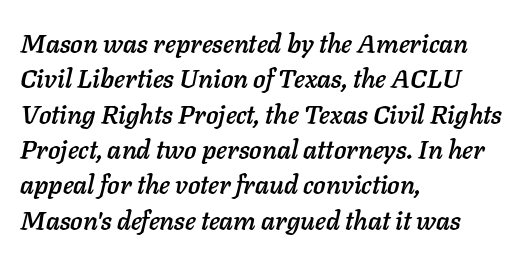
A typesetter would call this zero additional tracking. Designer's note — italics engaged. These lines stack with their left ends in a neat column. Rows of type keep a routine distance in the vertical direction. Underlining? Definitely not there.
